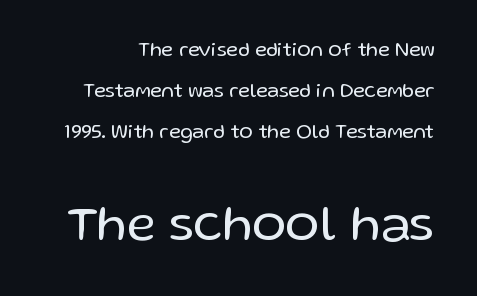
Unbolded letterforms with no extra heft. Each word holds together tightly as a unit, with standard inter-letter gaps. Typographically, this falls in the sans-serif category. Here the second block reads like a headline and the first like body copy. The typography opts for an upright posture over an oblique one. If you measured baseline to baseline, you'd find a long distance.
